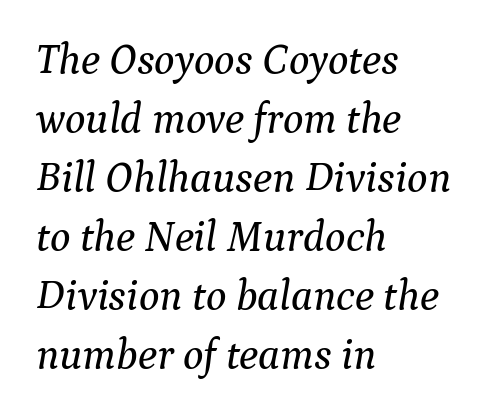
Q: Is the text italic (slanted)? A: Yes, it leans right by about 9 degrees.
Q: Is the typeface a serif or a sans-serif typeface? A: Serif.
Q: Is the text underlined? A: No.
Q: How is the paragraph aligned? A: Left-aligned.
Q: Is the spacing between letters normal or unusually wide? A: Normal.
Q: Is the spacing between lines tight, normal or loose? A: Normal.
Q: Width (condensed, normal, or wide)? A: Normal.
Q: Stroke contrast? A: Medium.
Q: x-height? A: Medium.
Q: Monospaced? A: No.
